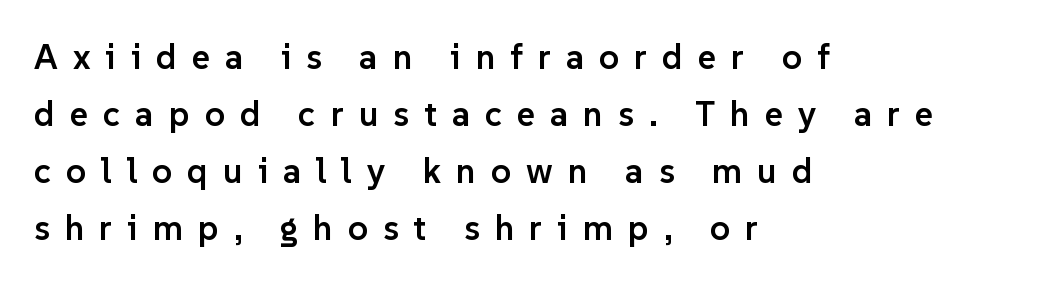
Q: Is the text bold? A: Semi-bold.
Q: Is the text italic (slanted)? A: No, it is upright.
Q: Is the typeface a serif or a sans-serif typeface? A: Sans-serif.
Q: Is the text underlined? A: No.
Q: How is the paragraph aligned? A: Left-aligned.
Q: Is the spacing between letters normal or unusually wide? A: Unusually wide.
Q: Is the spacing between lines tight, normal or loose? A: Normal.
Q: Width (condensed, normal, or wide)? A: Normal.
Q: Stroke contrast? A: Low.
Q: x-height? A: Medium.
Q: Monospaced? A: No.
